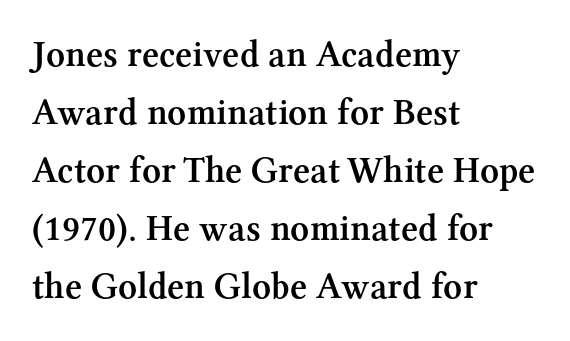
The image shows 37 px semibold serif type, upright; set left-aligned, normal line spacing (1.57x), normal letter spacing, not underlined; medium stroke contrast and a medium x-height.
